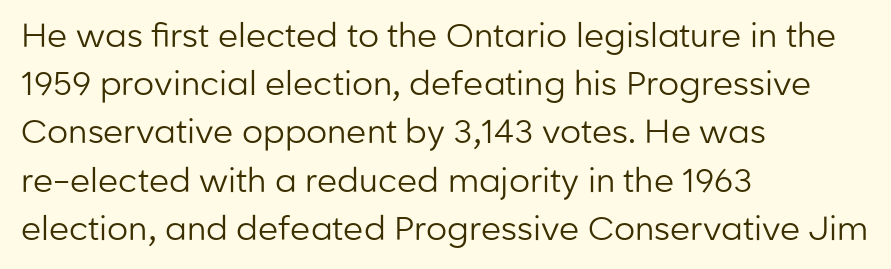
The weight would be labelled regular, book, light, or lighter still. The passage shown has conventional tracking throughout. Unmarked baselines from the first word to the last. Students, observe: this is what conventionally led text looks like. Do the characters align in a grid? No, the font is proportional.
